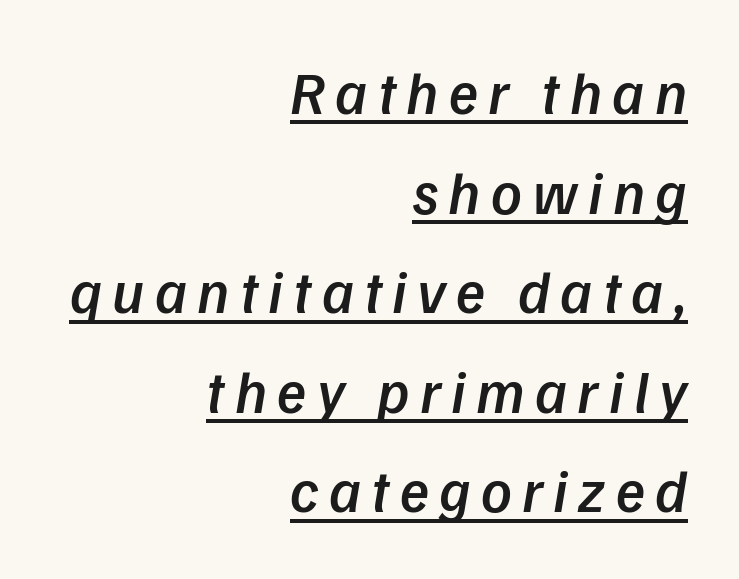
Has an underline been added? It has. I'd call this a sans setting — the letters go barefoot. Interline gaps are of average width in this sample. You could not count columns in this text — the font is proportionally spaced.
